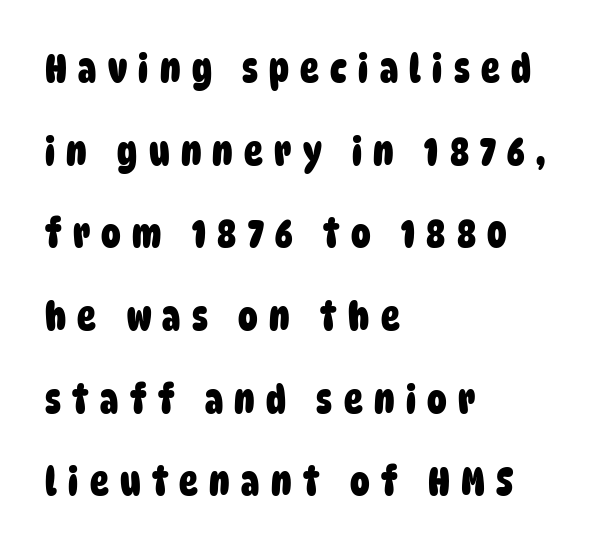
The image shows 39 px heavy, condensed sans-serif type; set left-aligned, loose line spacing (2.12x), unusually wide letter spacing (+0.29 em), not underlined; low stroke contrast and a large x-height.
